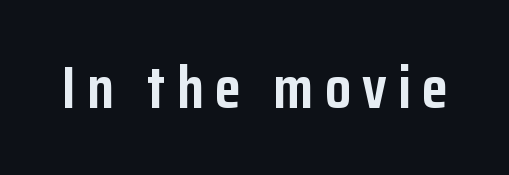
The image shows 59 px semibold, condensed sans-serif type, upright; set not underlined; low stroke contrast and a medium x-height.
